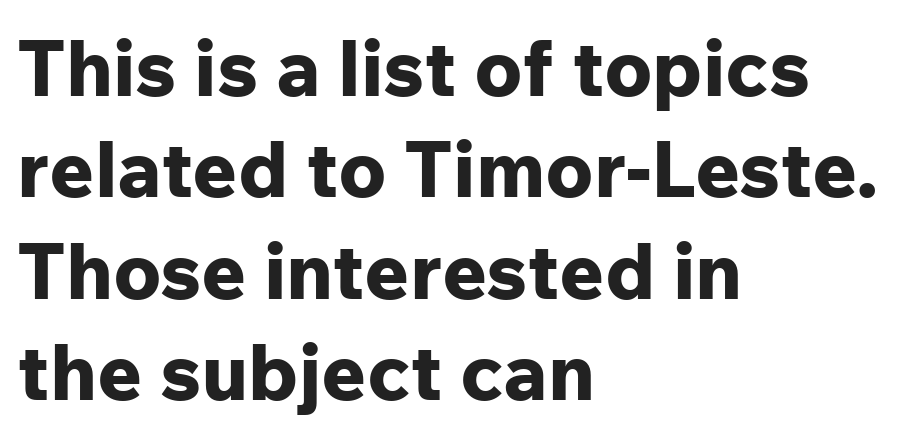
Plenty of ink on the page — the face is bold. There is no visible air inserted between adjacent glyphs. You could not count columns in this text — the font is proportionally spaced. This sample is left-justified, so line endings fall wherever the words run out. Regarding leading, the lines here are spaced in the standard way. Check where the strokes stop: nothing finishes them off — pure sans.
